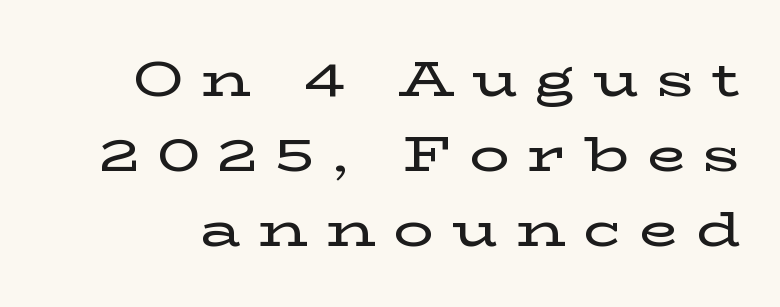
Underlining? Definitely not there. In terms of leading, this rendering sits right in the middle. The font family rendered here belongs to the serif group. A typesetter would mark this as roman, not italic. The letters advance in unequal steps, a hallmark of proportional type. The passage shown has open, widely tracked lettering throughout.
